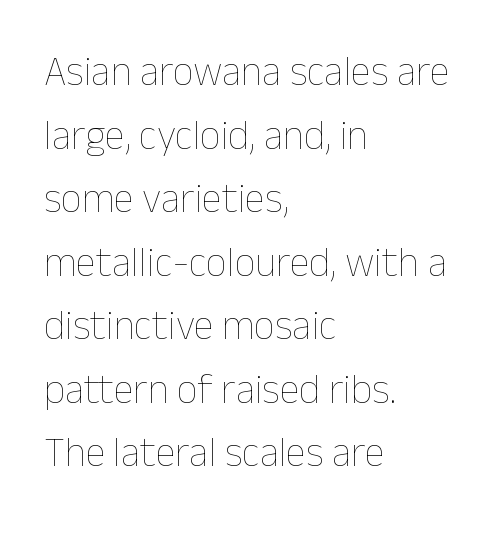
The image shows 41 px thin type, upright; set left-aligned, normal line spacing (1.55x), normal letter spacing, not underlined; low stroke contrast and a medium x-height.
